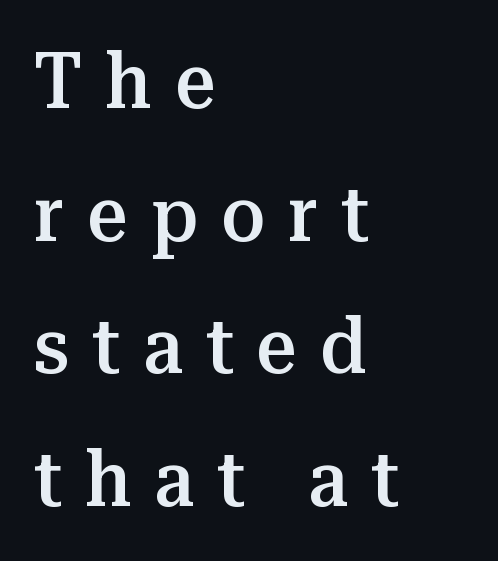
The image shows 79 px semibold serif type, upright; set left-aligned, normal line spacing (1.68x), unusually wide letter spacing (+0.29 em), not underlined; medium stroke contrast and a medium x-height.
